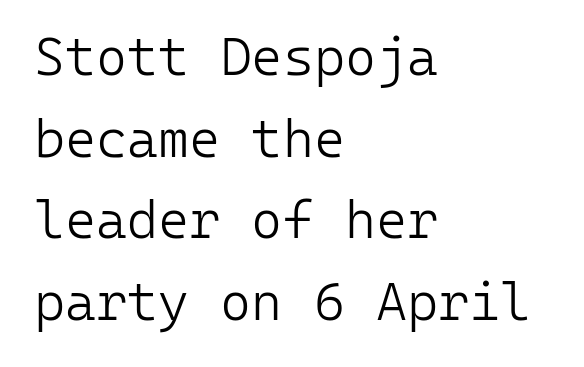
{"serif": "no", "italic": "no", "bold": "no", "weight": "light", "width": "normal", "stroke_contrast": "low", "x_height": "medium", "monospaced": "yes", "underline": "no", "align": "left", "line_spacing": "normal", "line_spacing_ratio": 1.54, "letter_spacing": "normal", "letter_spacing_em": 0.0, "glyph_px": 53}
